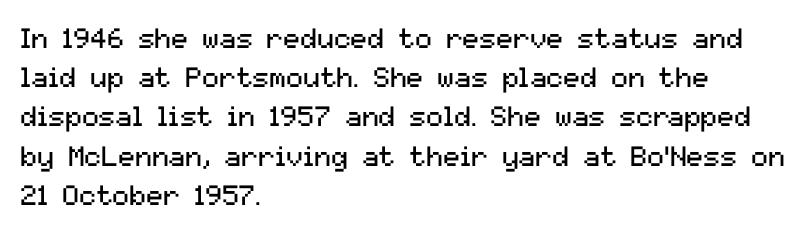
The image shows 28 px regular-weight sans-serif type, upright; set left-aligned, normal line spacing (1.4x), normal letter spacing, not underlined; medium stroke contrast and a medium x-height.
